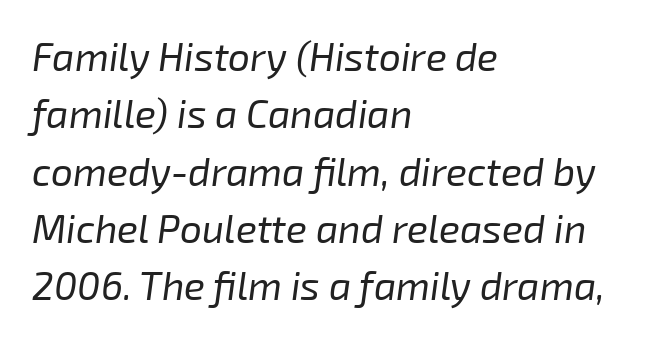
{"italic": "yes", "lean": "right", "slant_degrees": 8, "bold": "no", "weight": "regular", "width": "normal", "stroke_contrast": "low", "x_height": "medium", "monospaced": "no", "underline": "no", "align": "left", "line_spacing": "normal", "line_spacing_ratio": 1.47, "letter_spacing": "normal", "letter_spacing_em": 0.0, "glyph_px": 39}
